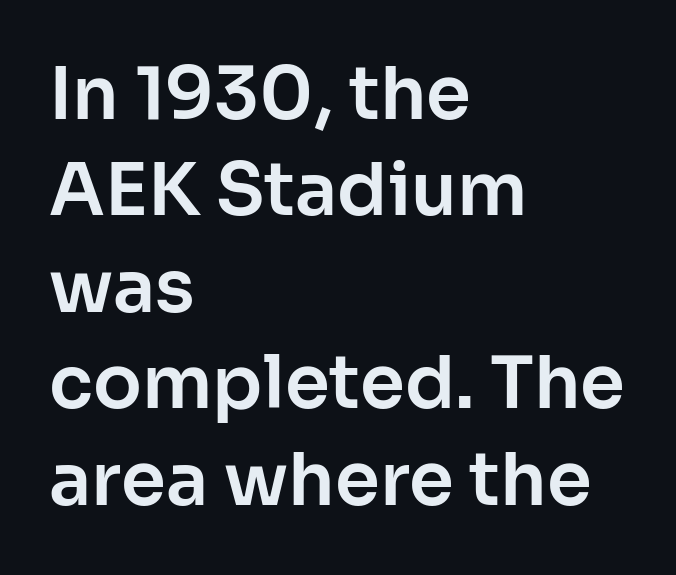
The image shows 72 px sans-serif type, upright; set left-aligned, normal line spacing (1.34x), normal letter spacing, not underlined; low stroke contrast and a medium x-height.
